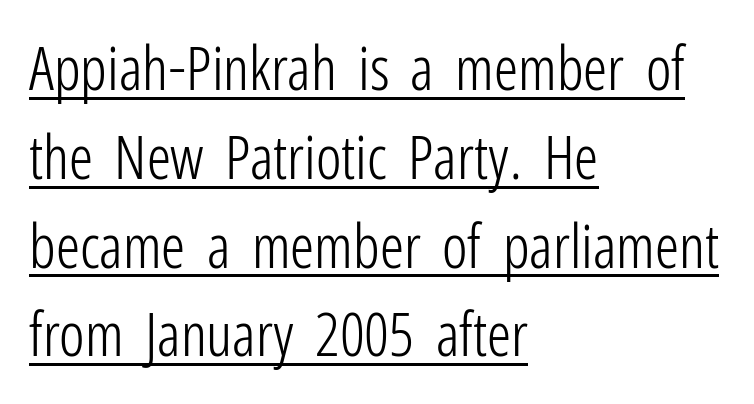
{"serif": "no", "italic": "no", "bold": "no", "weight": "light", "width": "condensed", "stroke_contrast": "low", "x_height": "medium", "monospaced": "no", "underline": "yes", "align": "left", "line_spacing": "normal", "line_spacing_ratio": 1.48, "letter_spacing": "normal", "letter_spacing_em": 0.0, "glyph_px": 60}
